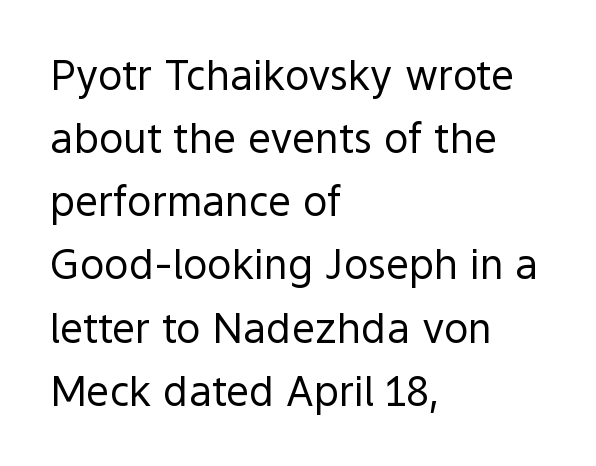
{"serif": "no", "italic": "no", "bold": "no", "weight": "regular", "width": "normal", "x_height": "medium", "monospaced": "no", "underline": "no", "align": "left", "line_spacing": "normal", "line_spacing_ratio": 1.54, "letter_spacing": "normal", "letter_spacing_em": 0.0, "glyph_px": 41}
